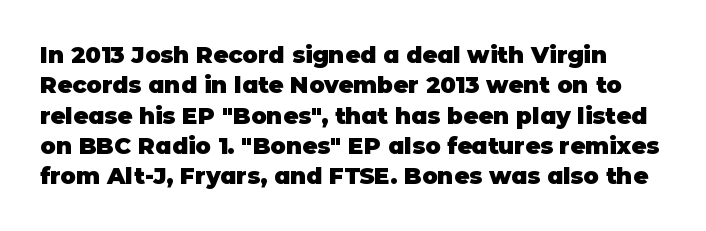
The image shows 23 px bold type, upright; set normal line spacing (1.32x), normal letter spacing, not underlined.
